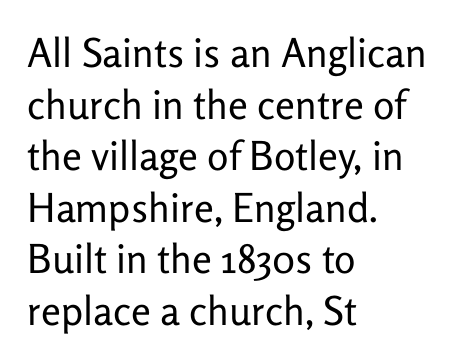
Type style note: lacks serifs. Regular leading. Upright lettering throughout. Which margin do the lines hug? The left one — the right edge is uneven.
